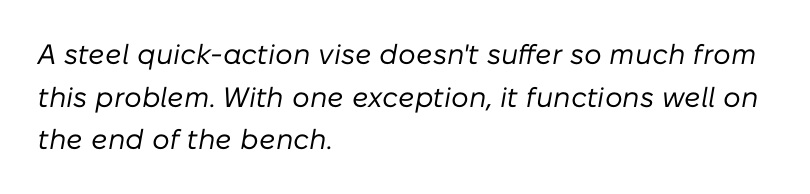
{"italic": "yes", "lean": "right", "slant_degrees": 10, "bold": "no", "weight": "regular", "width": "normal", "stroke_contrast": "low", "x_height": "medium", "monospaced": "no", "underline": "no", "align": "left", "line_spacing": "normal", "line_spacing_ratio": 1.52, "letter_spacing": "normal", "letter_spacing_em": 0.0, "glyph_px": 28}
